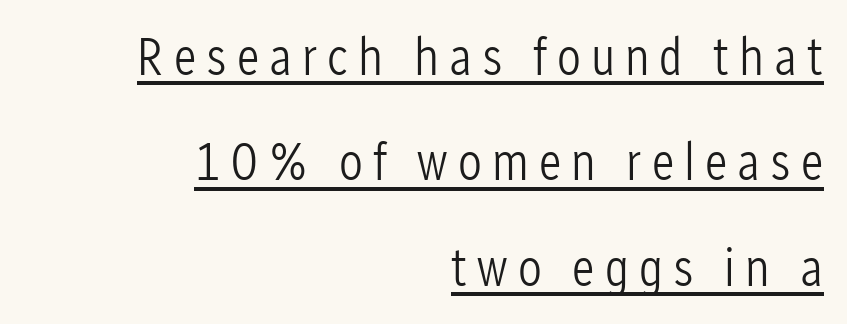
The image shows 53 px light, condensed sans-serif type, upright; set right-aligned, loose line spacing (1.99x), underlined; low stroke contrast and a medium x-height.
